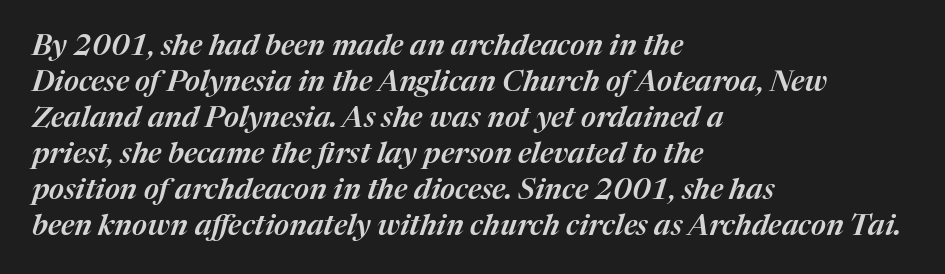
Q: Is the text italic (slanted)? A: Yes, it leans right by about 17 degrees.
Q: Is the text underlined? A: No.
Q: How is the paragraph aligned? A: Left-aligned.
Q: Is the spacing between letters normal or unusually wide? A: Normal.
Q: Width (condensed, normal, or wide)? A: Normal.
Q: Stroke contrast? A: Medium.
Q: x-height? A: Medium.
Q: Monospaced? A: No.
